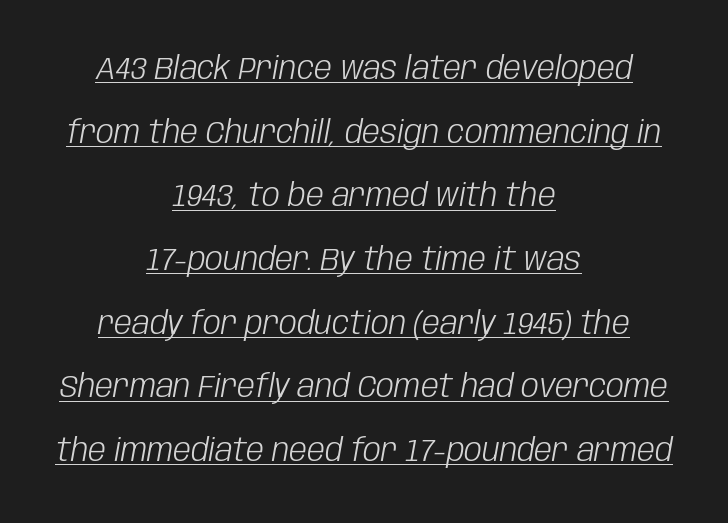
Q: Is the text bold? A: No.
Q: Is the text italic (slanted)? A: Yes, it leans right by about 10 degrees.
Q: Is the text underlined? A: Yes.
Q: How is the paragraph aligned? A: Centered.
Q: Is the spacing between letters normal or unusually wide? A: Normal.
Q: Is the spacing between lines tight, normal or loose? A: Loose.
Q: Width (condensed, normal, or wide)? A: Condensed.
Q: Stroke contrast? A: Low.
Q: x-height? A: Large.
Q: Monospaced? A: No.
